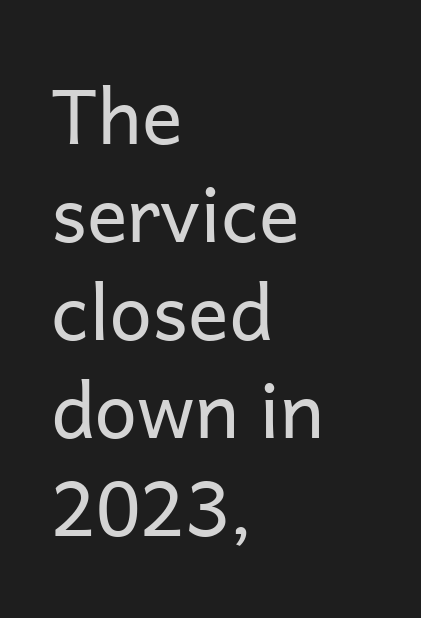
It's the straight-up-and-down kind of type. Is there much room between lines? A standard amount, neither cramped nor airy. Nothing heavy about these letters — not bold at all. Here the designer chose a conventional face with non-uniform glyph widths. Look at the tracking — it's just the regular setting, nothing added. Grotesque or geometric, the face here clearly has no serifs.
